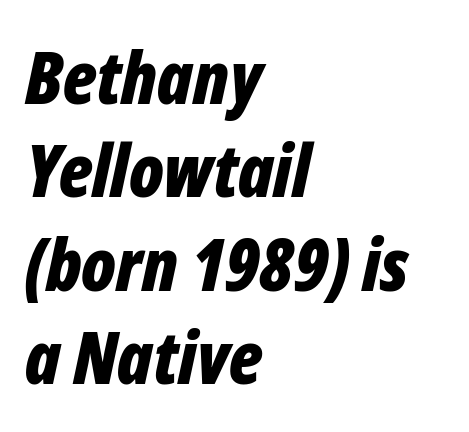
Q: Is the text bold? A: Yes.
Q: Is the text italic (slanted)? A: Yes, it leans right by about 12 degrees.
Q: Is the text underlined? A: No.
Q: How is the paragraph aligned? A: Left-aligned.
Q: Is the spacing between letters normal or unusually wide? A: Normal.
Q: Is the spacing between lines tight, normal or loose? A: Normal.
Q: Width (condensed, normal, or wide)? A: Condensed.
Q: Stroke contrast? A: Low.
Q: x-height? A: Medium.
Q: Monospaced? A: No.
